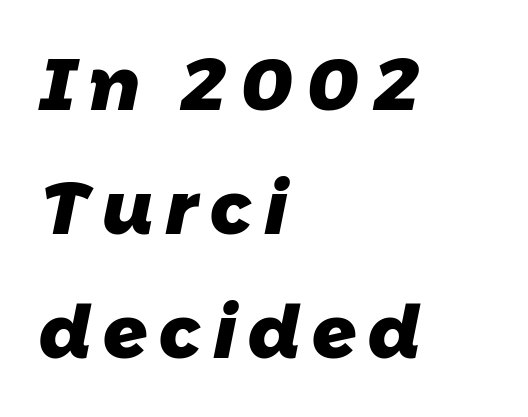
Q: Is the text bold? A: Yes.
Q: Is the typeface a serif or a sans-serif typeface? A: Sans-serif.
Q: Is the text underlined? A: No.
Q: How is the paragraph aligned? A: Left-aligned.
Q: Is the spacing between lines tight, normal or loose? A: Normal.
Q: Width (condensed, normal, or wide)? A: Normal.
Q: Stroke contrast? A: Low.
Q: x-height? A: Medium.
Q: Monospaced? A: No.
